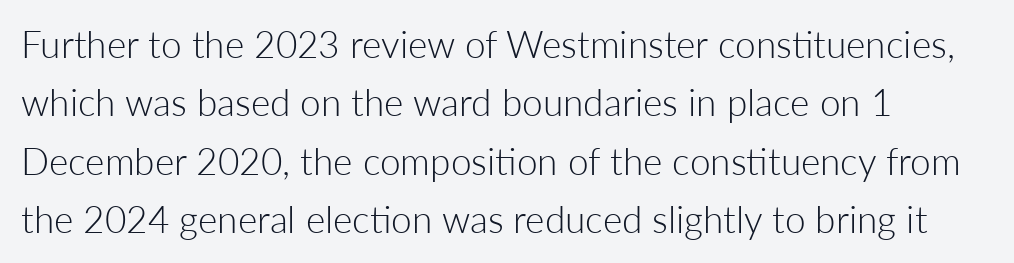
Q: Is the text bold? A: No.
Q: Is the text italic (slanted)? A: No, it is upright.
Q: Is the typeface a serif or a sans-serif typeface? A: Sans-serif.
Q: Is the text underlined? A: No.
Q: How is the paragraph aligned? A: Left-aligned.
Q: Is the spacing between letters normal or unusually wide? A: Normal.
Q: Is the spacing between lines tight, normal or loose? A: Normal.
Q: Width (condensed, normal, or wide)? A: Normal.
Q: Stroke contrast? A: Low.
Q: x-height? A: Medium.
Q: Monospaced? A: No.
